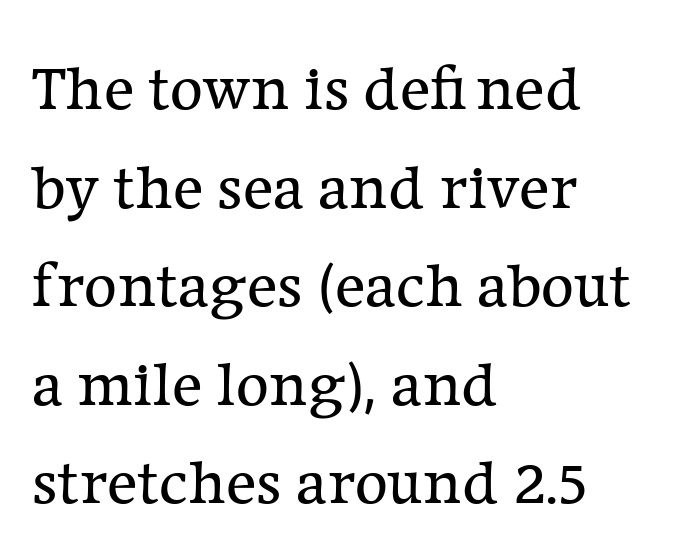
{"serif": "yes", "italic": "no", "bold": "no", "weight": "regular", "width": "normal", "stroke_contrast": "low", "x_height": "medium", "monospaced": "no", "underline": "no", "align": "left", "line_spacing": "normal", "line_spacing_ratio": 1.54, "letter_spacing": "normal", "letter_spacing_em": 0.0, "glyph_px": 64}
